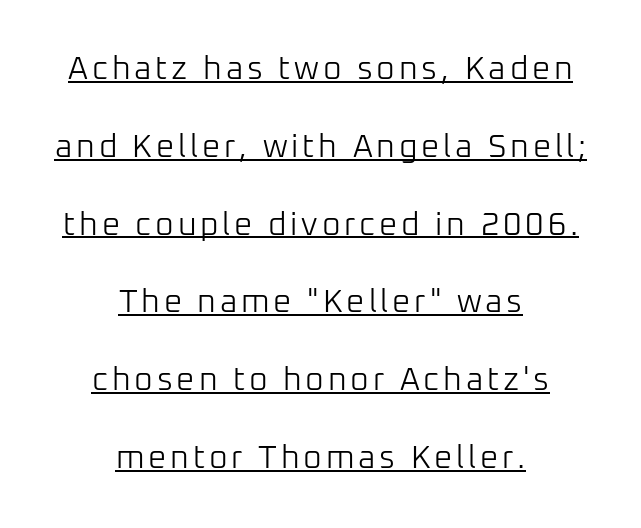
The image shows 32 px light sans-serif type, upright; set centered, loose line spacing (2.43x), underlined; low stroke contrast and a medium x-height.
